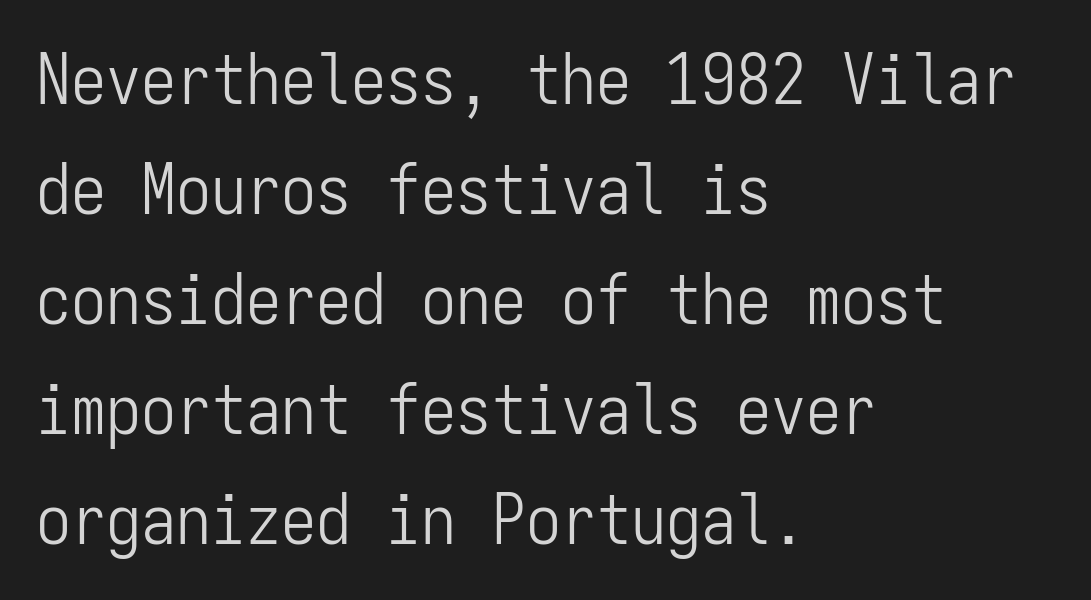
{"serif": "no", "italic": "no", "bold": "no", "weight": "light", "width": "condensed", "stroke_contrast": "low", "x_height": "medium", "monospaced": "yes", "underline": "no", "align": "left", "line_spacing": "normal", "line_spacing_ratio": 1.57, "letter_spacing": "normal", "letter_spacing_em": 0.0, "glyph_px": 70}
